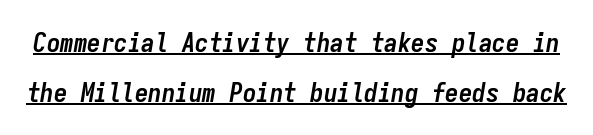
The image shows 27 px bold type, italic (leaning right); set line spacing 1.85x, normal letter spacing, underlined.
